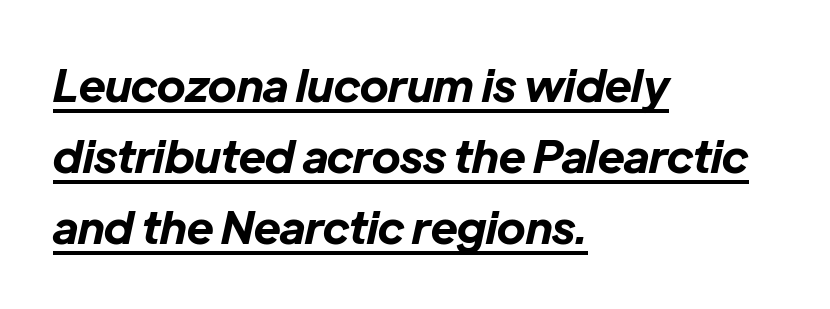
Q: Is the text bold? A: Yes.
Q: Is the text italic (slanted)? A: Yes, it leans right by about 12 degrees.
Q: Is the text underlined? A: Yes.
Q: How is the paragraph aligned? A: Left-aligned.
Q: Is the spacing between letters normal or unusually wide? A: Normal.
Q: Is the spacing between lines tight, normal or loose? A: Normal.
Q: Width (condensed, normal, or wide)? A: Normal.
Q: Stroke contrast? A: Low.
Q: x-height? A: Medium.
Q: Monospaced? A: No.
